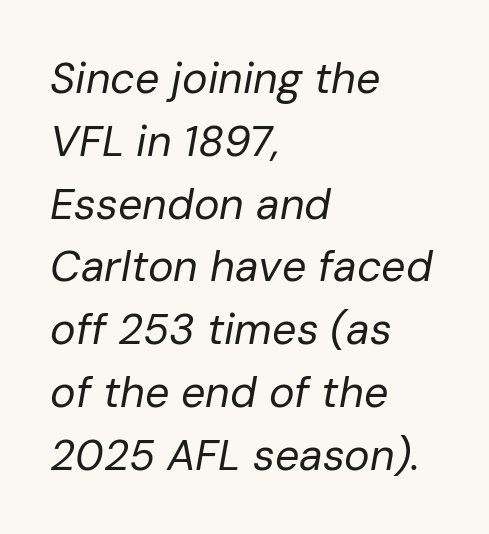
Here the designer chose a conventional face with non-uniform glyph widths. A student would call this left alignment; a typographer would say flush left, rag right. Letters rest on an invisible, unmarked baseline. Characters are canted at an angle relative to the baseline's perpendicular. The strokes are not fattened; the text isn't bold. Whoever set this chose a conventional vertical rhythm.
